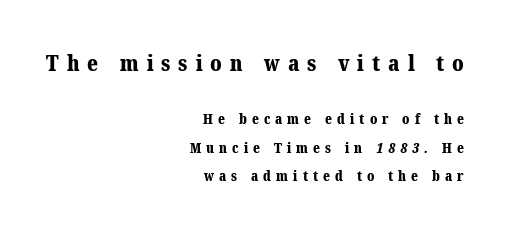
A typesetter would call this heavily tracked-out type. A student would notice the top passage is typeset larger than what follows. The ragged edge is on the left, which tells us the setting is flush right. The area under the type is left untouched. Each new line begins a long way beneath the previous one. You'd pick this weight for a headline — it's a proper bold.
